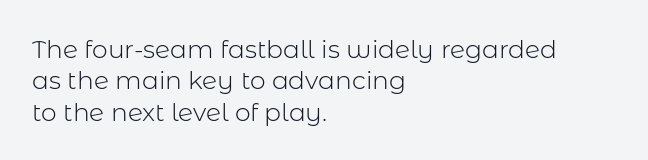
No letter is thick-stroked: the sample isn't bold. This is roman type, the default non-slanted kind. One glance says typical: line gaps are just what's usual. Plain, unruled lines of type. This sample is left-justified, so line endings fall wherever the words run out.
